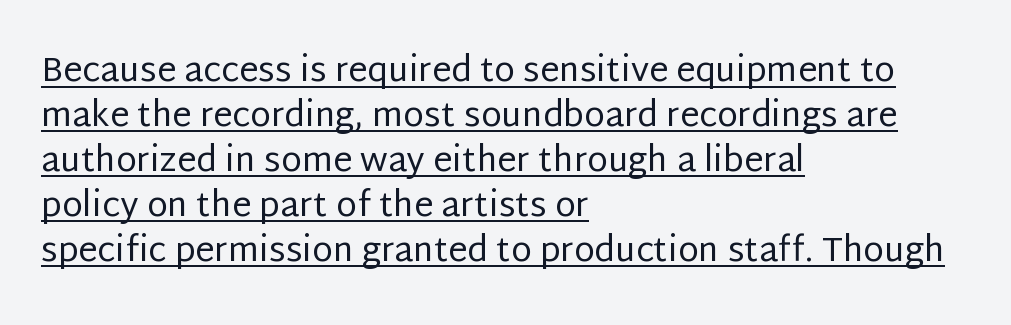
{"serif": "no", "italic": "no", "bold": "no", "weight": "regular", "width": "normal", "stroke_contrast": "low", "x_height": "large", "monospaced": "no", "underline": "yes", "align": "left", "line_spacing": "normal", "line_spacing_ratio": 1.32, "letter_spacing": "normal", "letter_spacing_em": 0.0, "glyph_px": 34}
